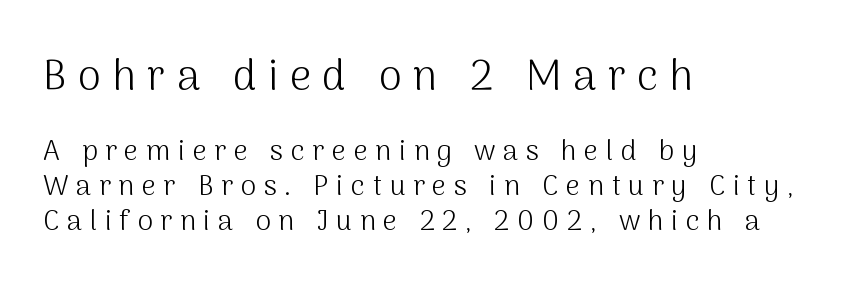
{"serif": "no", "italic": "no", "bold": "no", "weight": "light", "width": "normal", "stroke_contrast": "medium", "x_height": "medium", "monospaced": "no", "underline": "no", "align": "left", "line_spacing": "normal", "line_spacing_ratio": 1.25, "letter_spacing": "wide", "letter_spacing_em": 0.27, "larger_block": "first", "size_ratio": 1.5, "glyph_px": 42}
